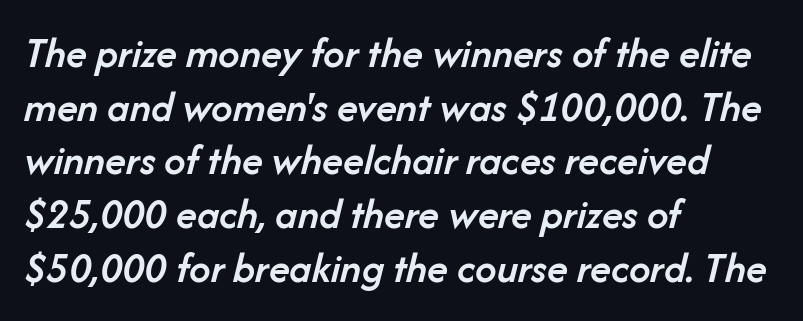
Q: Is the text bold? A: Semi-bold.
Q: Is the text italic (slanted)? A: Yes, it leans right by about 14 degrees.
Q: Is the text underlined? A: No.
Q: How is the paragraph aligned? A: Left-aligned.
Q: Is the spacing between letters normal or unusually wide? A: Normal.
Q: Is the spacing between lines tight, normal or loose? A: Normal.
Q: Width (condensed, normal, or wide)? A: Normal.
Q: Stroke contrast? A: Low.
Q: x-height? A: Medium.
Q: Monospaced? A: No.
